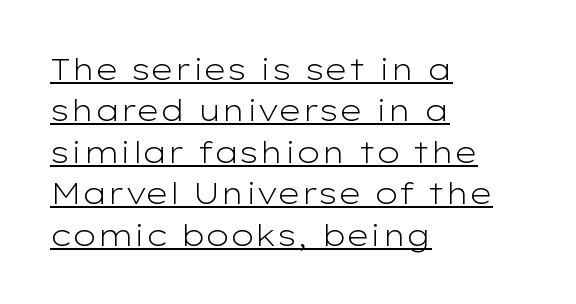
Q: Is the text bold? A: No.
Q: Is the text italic (slanted)? A: No, it is upright.
Q: Is the typeface a serif or a sans-serif typeface? A: Sans-serif.
Q: Is the text underlined? A: Yes.
Q: How is the paragraph aligned? A: Left-aligned.
Q: Is the spacing between letters normal or unusually wide? A: Normal.
Q: Is the spacing between lines tight, normal or loose? A: Normal.
Q: Width (condensed, normal, or wide)? A: Wide.
Q: Stroke contrast? A: Low.
Q: x-height? A: Medium.
Q: Monospaced? A: No.
